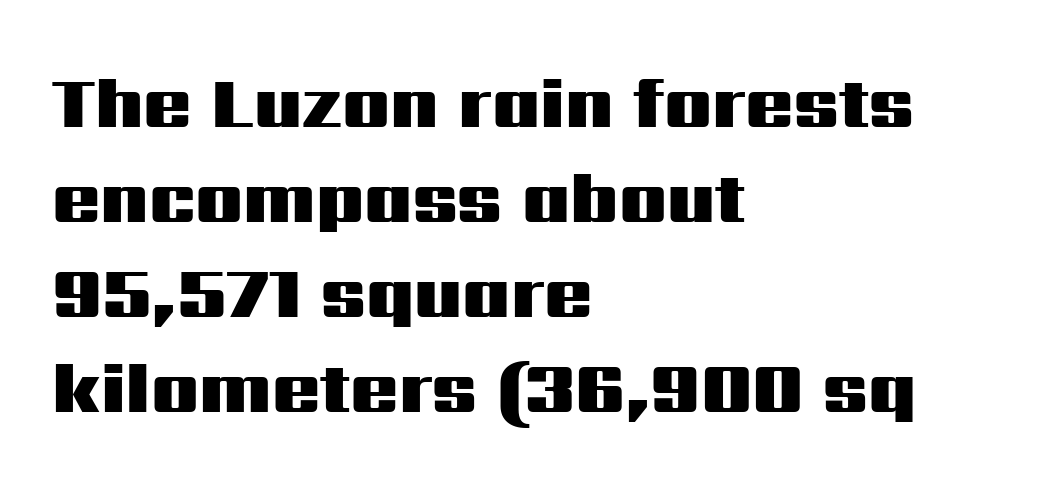
Q: Is the text bold? A: Yes.
Q: Is the text italic (slanted)? A: No, it is upright.
Q: Is the typeface a serif or a sans-serif typeface? A: Sans-serif.
Q: Is the text underlined? A: No.
Q: How is the paragraph aligned? A: Left-aligned.
Q: Is the spacing between letters normal or unusually wide? A: Normal.
Q: Is the spacing between lines tight, normal or loose? A: Normal.
Q: Width (condensed, normal, or wide)? A: Wide.
Q: Stroke contrast? A: Medium.
Q: x-height? A: Medium.
Q: Monospaced? A: No.
